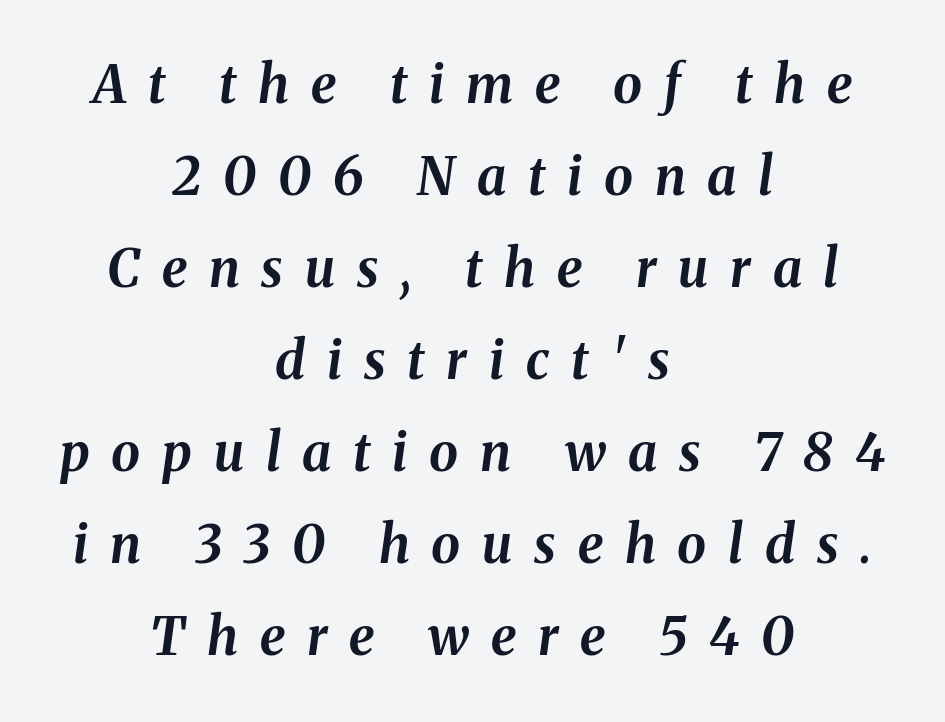
{"italic": "yes", "lean": "right", "slant_degrees": 8, "bold": "yes", "weight": "bold", "width": "normal", "stroke_contrast": "medium", "x_height": "medium", "monospaced": "no", "underline": "no", "align": "center", "line_spacing_ratio": 1.77, "letter_spacing": "wide", "letter_spacing_em": 0.42, "glyph_px": 52}
